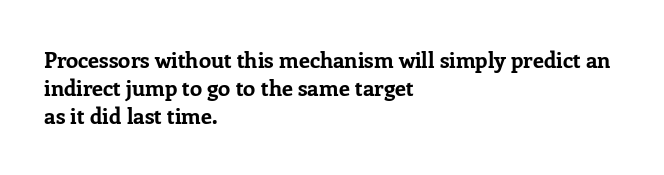
The passage is arranged the way most books set body copy — flush left. No word sits above an underline. Nobody touched the tracking dial on this one. Stroke thickness is high; the sample reads as a true bold.
